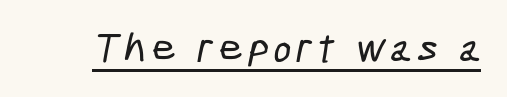
The image shows 42 px condensed sans-serif type; set underlined; low stroke contrast and a medium x-height.
